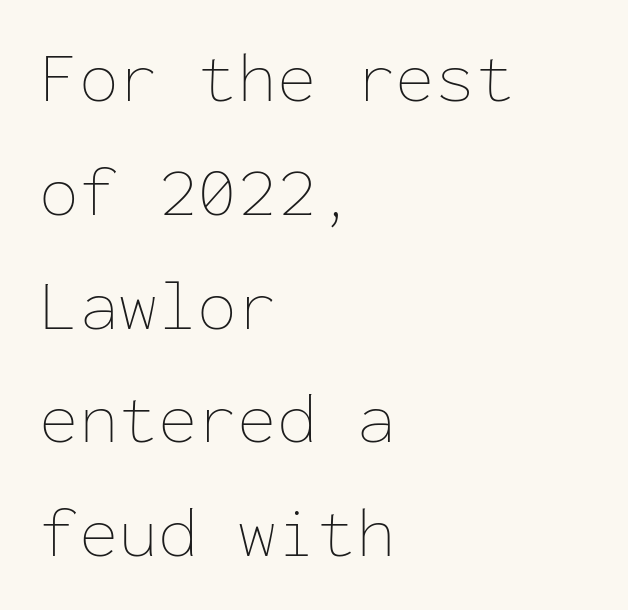
Q: Is the text bold? A: No.
Q: Is the text italic (slanted)? A: No, it is upright.
Q: Is the text underlined? A: No.
Q: How is the paragraph aligned? A: Left-aligned.
Q: Is the spacing between letters normal or unusually wide? A: Normal.
Q: Is the spacing between lines tight, normal or loose? A: Normal.
Q: Width (condensed, normal, or wide)? A: Normal.
Q: Stroke contrast? A: Low.
Q: x-height? A: Medium.
Q: Monospaced? A: Yes.
